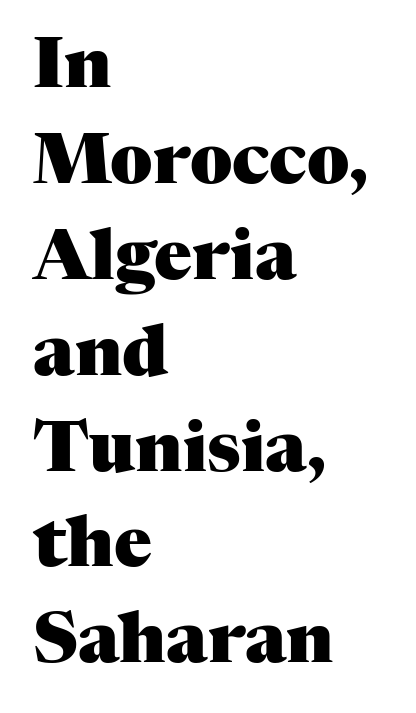
{"serif": "yes", "italic": "no", "bold": "yes", "weight": "heavy", "width": "normal", "stroke_contrast": "medium", "x_height": "medium", "monospaced": "no", "underline": "no", "align": "left", "line_spacing": "normal", "line_spacing_ratio": 1.37, "letter_spacing": "normal", "letter_spacing_em": 0.0, "glyph_px": 70}
